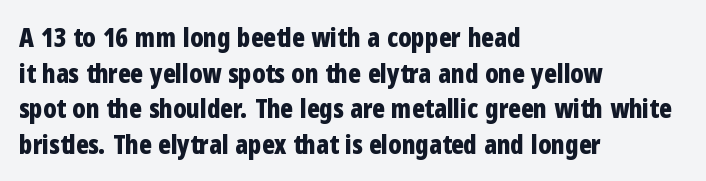
The image shows 26 px bold type, upright; set left-aligned, normal line spacing (1.37x), normal letter spacing, not underlined.
